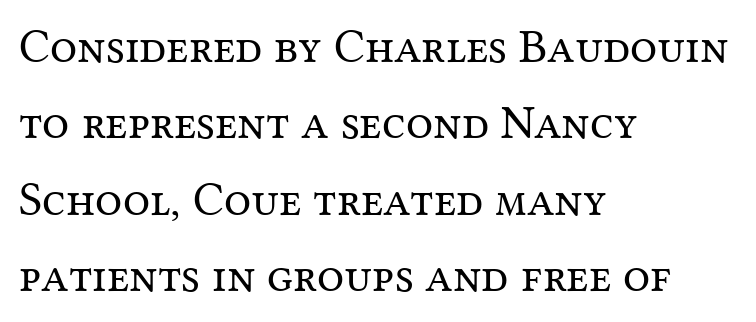
The image shows 48 px regular-weight serif type, upright; set left-aligned, normal line spacing (1.59x), normal letter spacing, not underlined; medium stroke contrast and a medium x-height.
